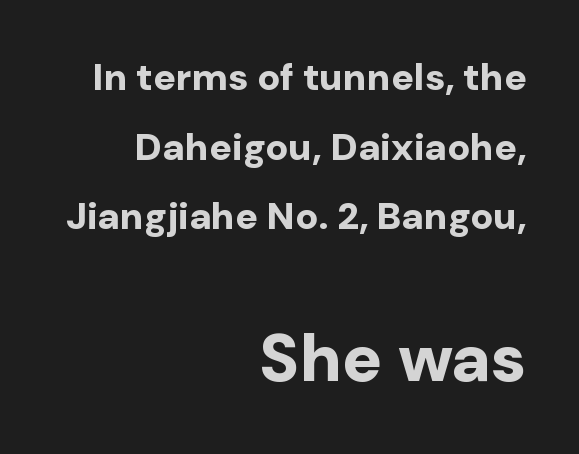
The letters sit at their default tracking, neither squeezed nor spread. Line ends are locked; line starts wander. Check under the words: just untouched page. The letters stand straight up with perfectly vertical stems. Is this a fixed-width face? No — the glyphs have proportional, varying widths. Each letter's strokes conclude bluntly, with no projecting serifs.
